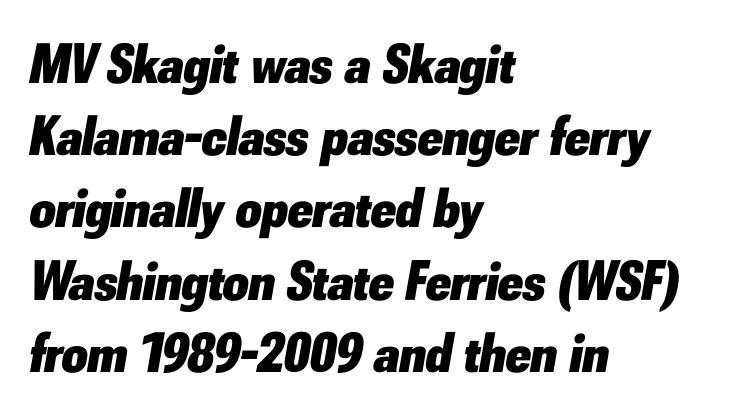
The image shows 56 px heavy type, italic (leaning right); set left-aligned, normal line spacing (1.29x), normal letter spacing, not underlined; low stroke contrast and a small x-height.
